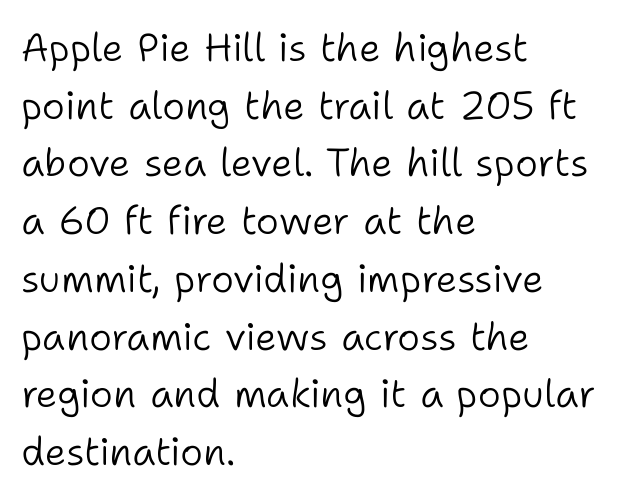
Q: Is the text bold? A: No.
Q: Is the text italic (slanted)? A: No, it is upright.
Q: Is the typeface a serif or a sans-serif typeface? A: Sans-serif.
Q: Is the text underlined? A: No.
Q: How is the paragraph aligned? A: Left-aligned.
Q: Is the spacing between letters normal or unusually wide? A: Normal.
Q: Is the spacing between lines tight, normal or loose? A: Normal.
Q: Width (condensed, normal, or wide)? A: Normal.
Q: Stroke contrast? A: Low.
Q: x-height? A: Medium.
Q: Monospaced? A: No.
